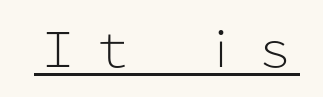
Think standard paragraph weight, or any step lighter than that. The rendering uses the underline text-decoration. The font's upright variant was chosen for this text. This sample has the flowing, uneven cadence of proportional lettering. Regarding serifs, this sample does without them.
